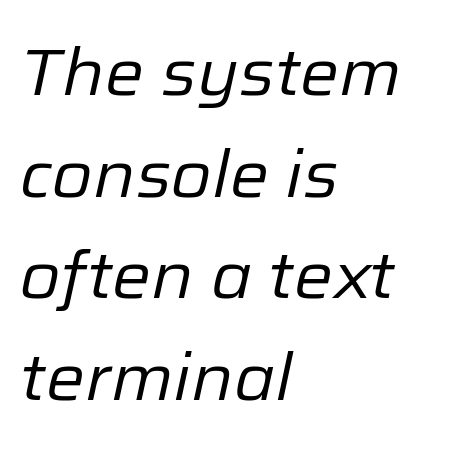
{"italic": "yes", "lean": "right", "slant_degrees": 12, "bold": "no", "weight": "regular", "width": "normal", "stroke_contrast": "low", "x_height": "medium", "monospaced": "no", "underline": "no", "align": "left", "line_spacing": "normal", "line_spacing_ratio": 1.54, "letter_spacing": "normal", "letter_spacing_em": 0.0, "glyph_px": 66}
